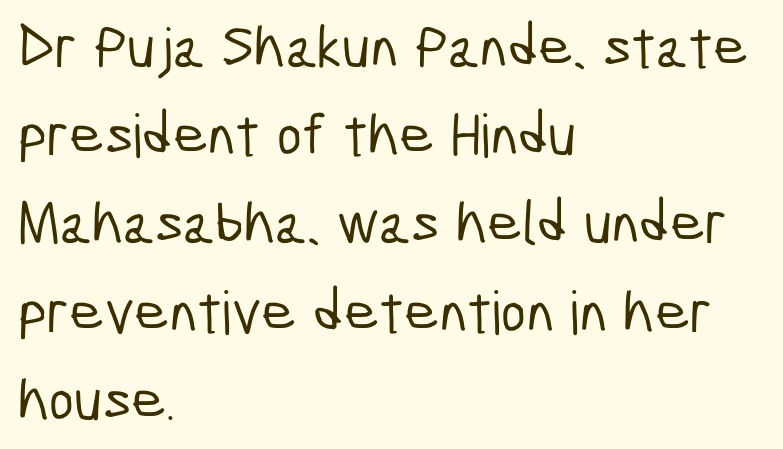
Observe the absence of serifs on each vertical stroke in this sample. Visually the block forms a straight wall on the left and a jagged coastline on the right. Inter-character spacing is left at the font's built-in metrics. The rendering uses natural spacing where letterforms have individual widths. Successive baselines arrive at the customary interval. The passage shown is not underscored anywhere.
